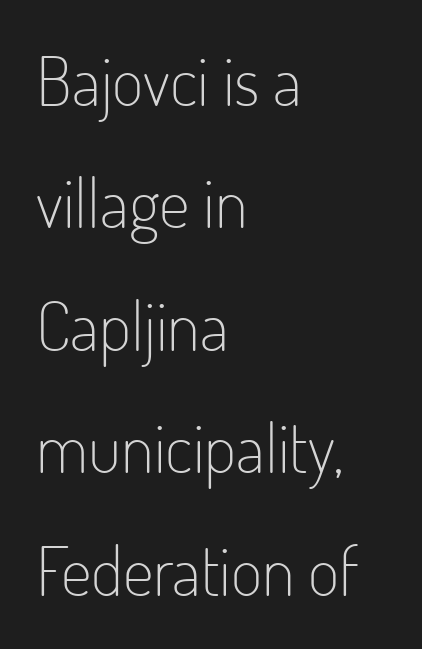
The lettering holds an erect, upright posture throughout. Caption: multi-line text, flush left, ragged right. The characters display no serif detailing; their extremities are plain. Standard letterfit; no display-style spreading of the glyphs. Quick note: underline off.
